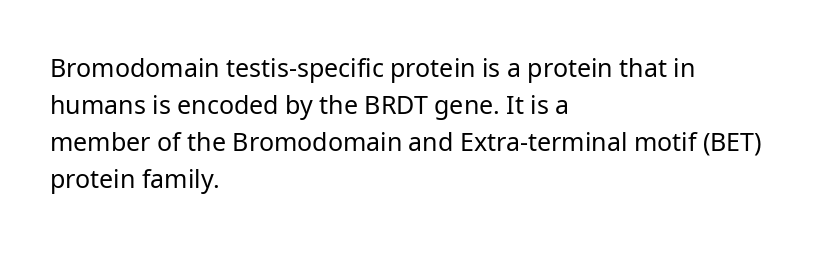
The image shows 25 px text type, upright; set left-aligned, normal line spacing (1.48x), normal letter spacing, not underlined.
